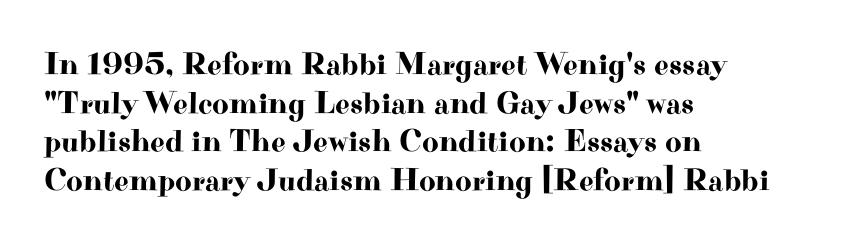
The image shows 32 px wide serif type, upright; set left-aligned, line spacing 1.21x, normal letter spacing, not underlined; high stroke contrast and a small x-height.
